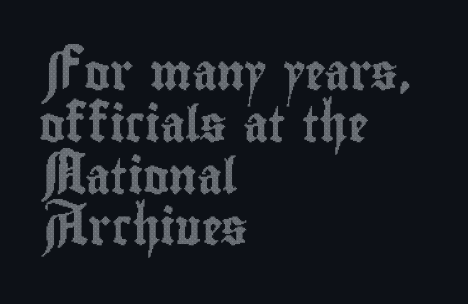
No italicization has been applied; the sample stays upright. The letterforms sit shoulder to shoulder at normal distance. Any mark beneath the type? The region is blank. Spacing verdict: proportional, widths tailored to each character. Reading down the block, your eye returns to a fixed left position each line.
